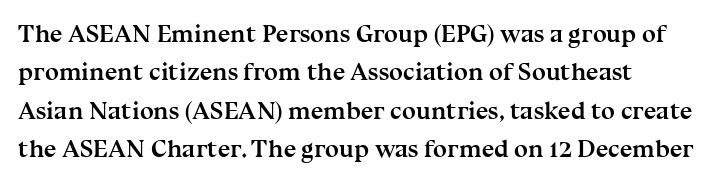
Q: Is the text bold? A: Yes.
Q: Is the text italic (slanted)? A: No, it is upright.
Q: Is the text underlined? A: No.
Q: Is the spacing between letters normal or unusually wide? A: Normal.
Q: Is the spacing between lines tight, normal or loose? A: Normal.
